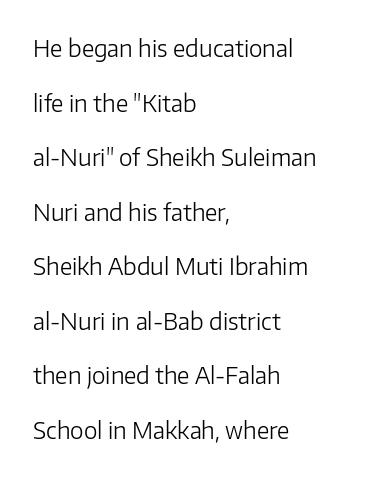
The image shows 23 px text type, upright; set left-aligned, loose line spacing (2.37x), normal letter spacing, not underlined.
